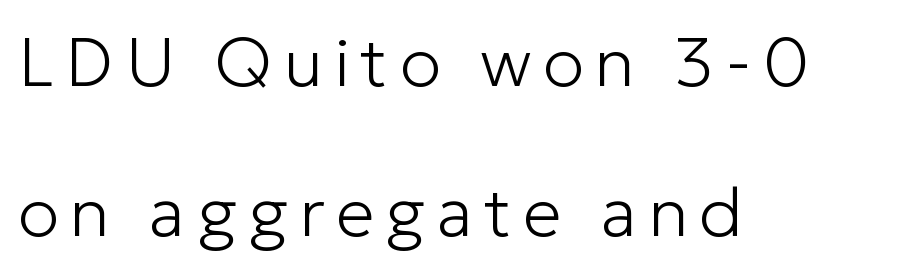
Q: Is the text bold? A: No.
Q: Is the text italic (slanted)? A: No, it is upright.
Q: Is the typeface a serif or a sans-serif typeface? A: Sans-serif.
Q: Is the text underlined? A: No.
Q: How is the paragraph aligned? A: Left-aligned.
Q: Is the spacing between lines tight, normal or loose? A: Loose.
Q: Width (condensed, normal, or wide)? A: Normal.
Q: Stroke contrast? A: Low.
Q: x-height? A: Medium.
Q: Monospaced? A: No.
